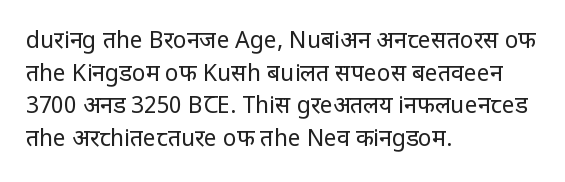
{"italic": "no", "bold": "no", "underline": "no", "align": "left", "line_spacing": "normal", "line_spacing_ratio": 1.42, "letter_spacing": "normal", "letter_spacing_em": 0.0, "glyph_px": 23}
